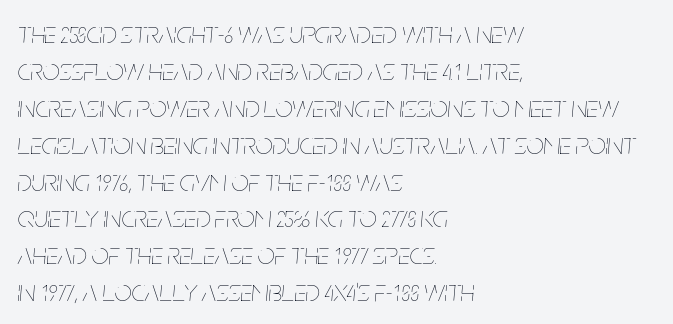
Q: Is the text bold? A: No.
Q: Is the text italic (slanted)? A: Yes, it leans right by about 5 degrees.
Q: Is the text underlined? A: No.
Q: How is the paragraph aligned? A: Left-aligned.
Q: Is the spacing between letters normal or unusually wide? A: Normal.
Q: Width (condensed, normal, or wide)? A: Condensed.
Q: Stroke contrast? A: Low.
Q: x-height? A: Large.
Q: Monospaced? A: No.
